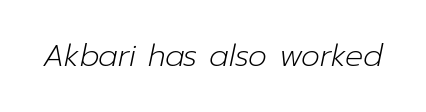
Varying glyph widths throughout — classic text-font behaviour. Summary of weight: not heavy and not bold. Designer's note — italics engaged. Bare-footed words on every line.
